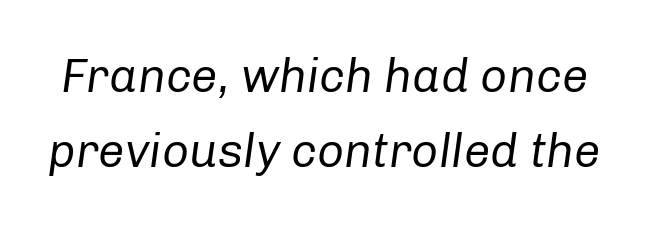
The string is rendered with underlining switched off. Nobody touched the tracking dial on this one. An italicized treatment has been applied to the whole sample. The letters advance in unequal steps, a hallmark of proportional type. The leading is moderate, giving the passage an even texture.
